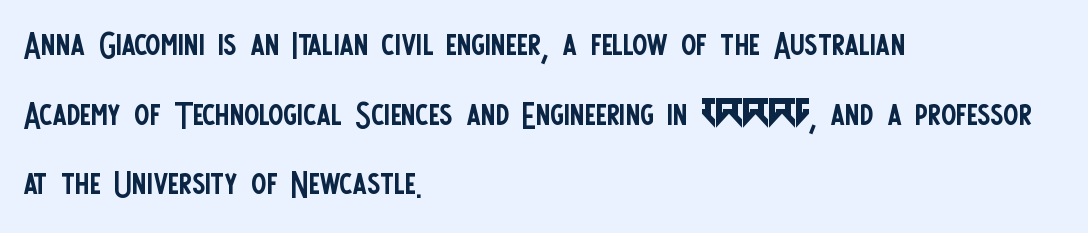
{"serif": "no", "italic": "no", "bold": "no", "weight": "regular", "width": "condensed", "stroke_contrast": "low", "x_height": "large", "monospaced": "no", "underline": "no", "align": "left", "line_spacing": "normal", "line_spacing_ratio": 1.55, "letter_spacing": "normal", "letter_spacing_em": 0.0, "glyph_px": 45}
